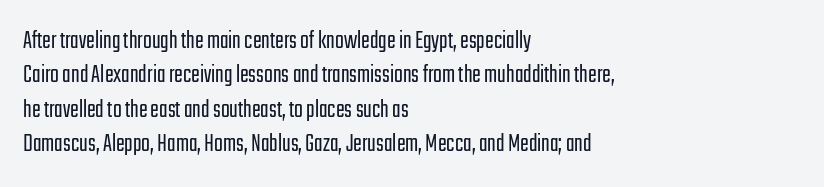
Leftover space on each line is placed entirely after the last word. Notice how the stems are strictly vertical — no italics here. The rendering uses a moderate line-height, typical for paragraphs. Underlining? Definitely not there. A light-to-regular cut is what we see here.
